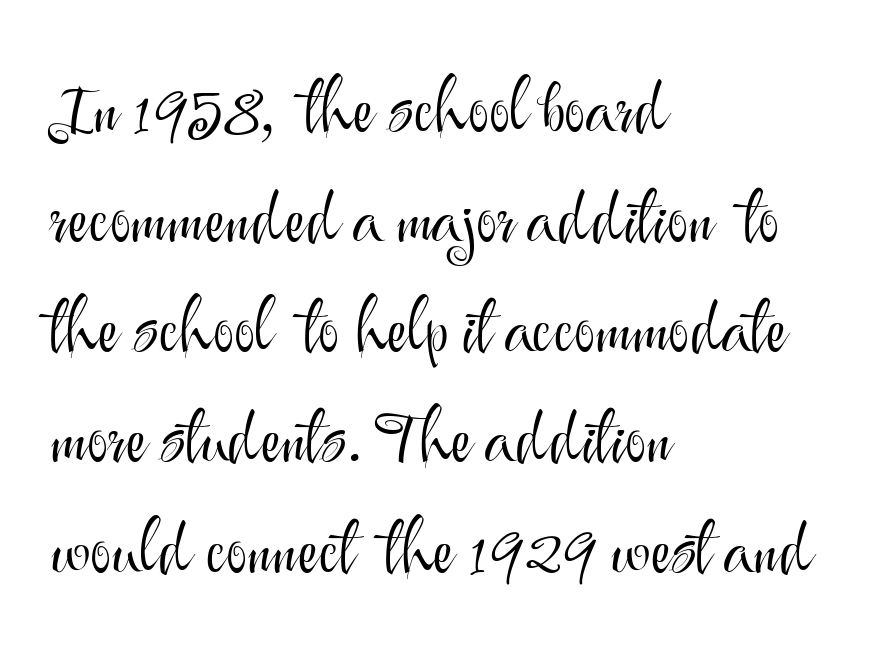
The image shows 72 px light sans-serif type; set left-aligned, normal line spacing (1.53x), normal letter spacing, not underlined; medium stroke contrast and a small x-height.
